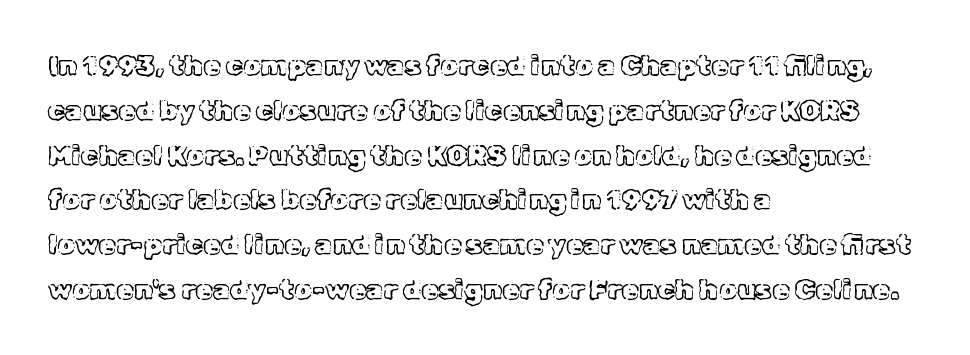
The image shows 28 px text type, upright; set left-aligned, normal line spacing (1.6x), normal letter spacing, not underlined; a medium x-height.
